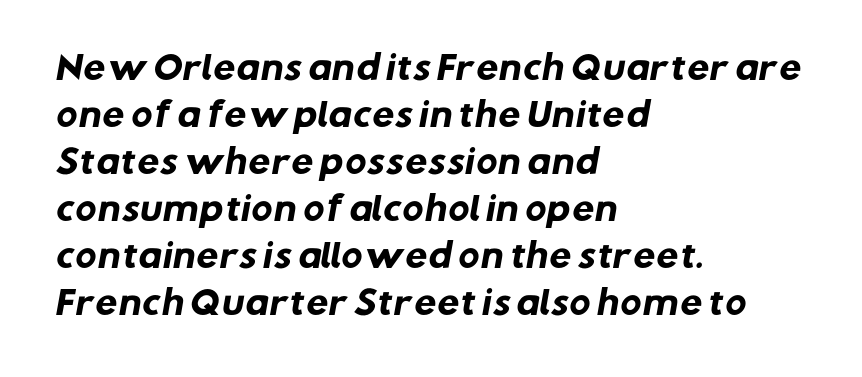
Alignment: flush left. Interline gaps are of average width in this sample. Just letters on the line, the space beneath them empty. To sum up the face: it is a sans, with no serifs. On the weight axis this lands at bold, roughly 700. Tracking value appears to be zero — textbook default spacing.
